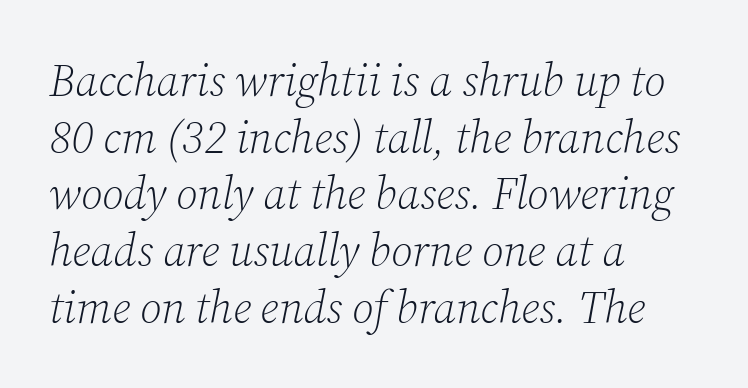
{"serif": "yes", "italic": "yes", "lean": "right", "slant_degrees": 12, "bold": "no", "weight": "light", "width": "normal", "stroke_contrast": "low", "x_height": "medium", "monospaced": "no", "underline": "no", "align": "left", "line_spacing": "normal", "line_spacing_ratio": 1.26, "letter_spacing": "normal", "letter_spacing_em": 0.0, "glyph_px": 45}
